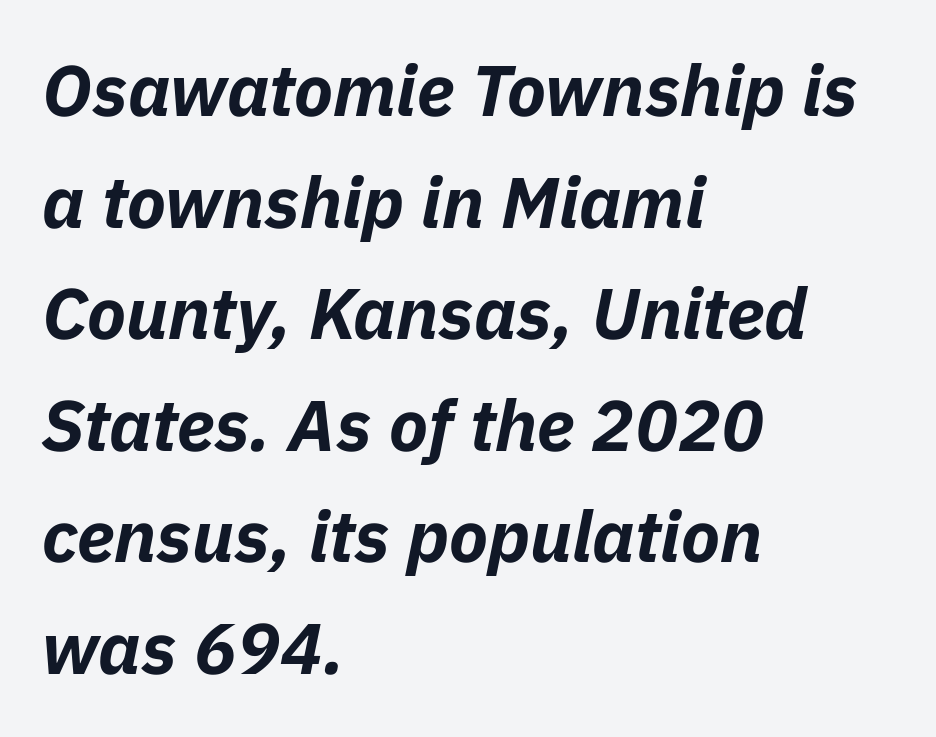
{"italic": "yes", "lean": "right", "slant_degrees": 11, "bold": "yes", "weight": "bold", "width": "normal", "stroke_contrast": "low", "x_height": "medium", "monospaced": "no", "underline": "no", "align": "left", "line_spacing": "normal", "line_spacing_ratio": 1.55, "letter_spacing": "normal", "letter_spacing_em": 0.0, "glyph_px": 72}
